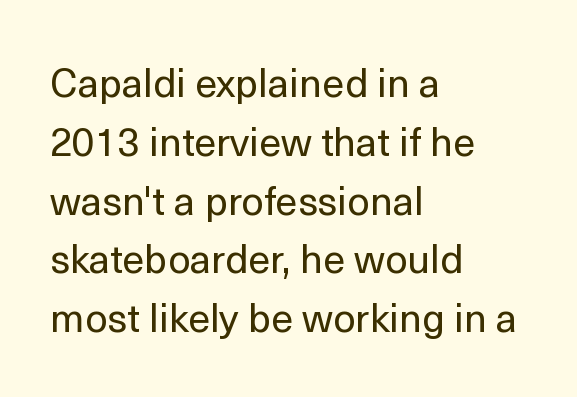
The text was rendered using a sans face with plain stroke endings. Think of a printed novel: that variable character pitch is what you see here. Any mark beneath the type? The region is blank. Leftover space on each line is placed entirely after the last word.
